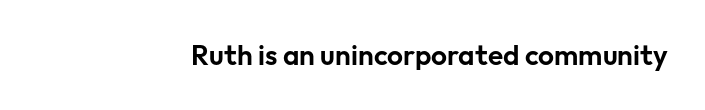
{"serif": "no", "italic": "no", "width": "normal", "stroke_contrast": "low", "x_height": "medium", "monospaced": "no", "underline": "no", "letter_spacing": "normal", "letter_spacing_em": 0.0, "glyph_px": 28}
